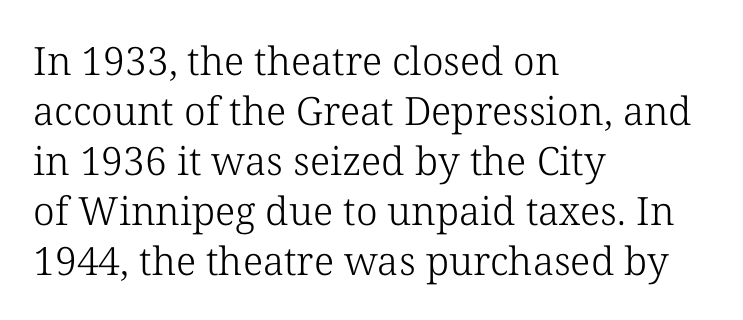
{"serif": "yes", "italic": "no", "bold": "no", "weight": "light", "width": "normal", "stroke_contrast": "low", "x_height": "medium", "monospaced": "no", "underline": "no", "align": "left", "line_spacing": "normal", "line_spacing_ratio": 1.28, "letter_spacing": "normal", "letter_spacing_em": 0.0, "glyph_px": 39}
